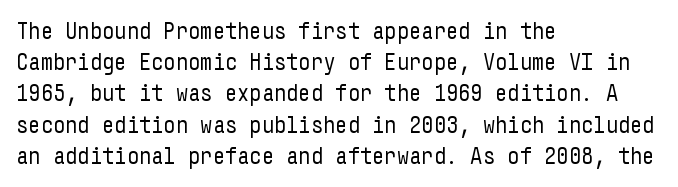
The image shows 24 px text type, upright; set left-aligned, normal line spacing (1.3x), normal letter spacing, not underlined.
